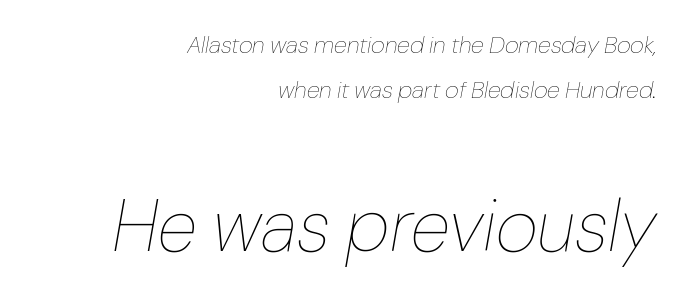
A typesetter would call this proportional, since set widths differ per character. If you drew a line through each stem, it would be angled. Between these two stacked blocks, the lower one wins on size. How are the letters spaced? Ordinarily, with no added tracking.
